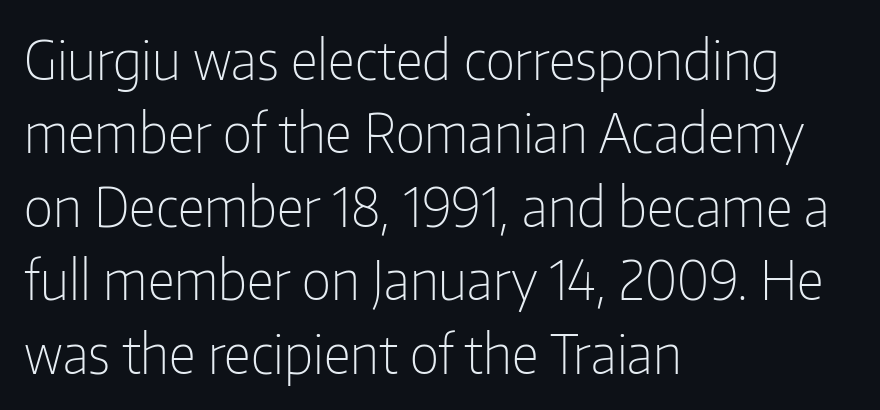
The image shows 54 px light, condensed sans-serif type, upright; set left-aligned, normal line spacing (1.36x), normal letter spacing, not underlined; low stroke contrast and a medium x-height.
